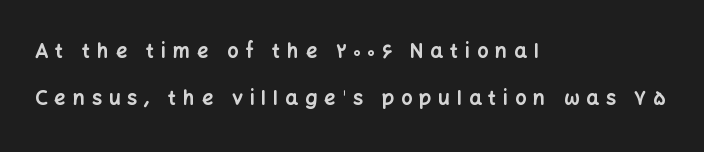
Q: Is the text bold? A: Yes.
Q: Is the text italic (slanted)? A: No, it is upright.
Q: Is the text underlined? A: No.
Q: How is the paragraph aligned? A: Left-aligned.
Q: Is the spacing between letters normal or unusually wide? A: Unusually wide.
Q: Is the spacing between lines tight, normal or loose? A: Loose.
